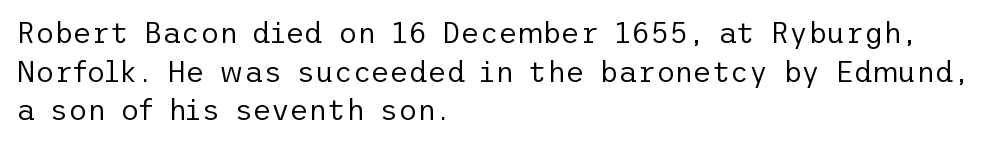
Q: Is the text bold? A: No.
Q: Is the text italic (slanted)? A: No, it is upright.
Q: Is the typeface a serif or a sans-serif typeface? A: Sans-serif.
Q: Is the text underlined? A: No.
Q: How is the paragraph aligned? A: Left-aligned.
Q: Is the spacing between letters normal or unusually wide? A: Normal.
Q: Is the spacing between lines tight, normal or loose? A: Normal.
Q: Width (condensed, normal, or wide)? A: Normal.
Q: Stroke contrast? A: Low.
Q: x-height? A: Medium.
